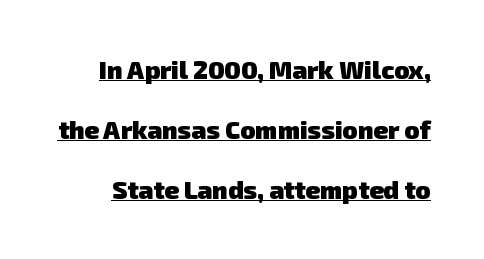
The image shows 25 px bold type; set loose line spacing (2.4x), normal letter spacing, underlined.
